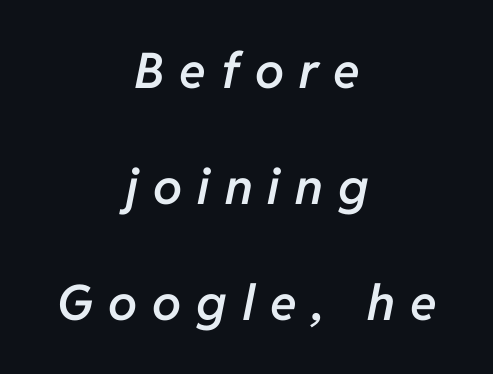
The image shows 49 px semibold type, italic (leaning right); set centered, loose line spacing (2.37x), unusually wide letter spacing (+0.31 em), not underlined; low stroke contrast and a medium x-height.
